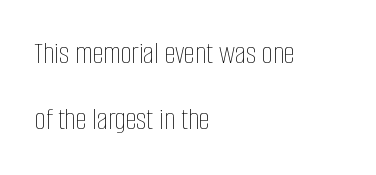
Q: Is the text bold? A: No.
Q: Is the text italic (slanted)? A: No, it is upright.
Q: Is the text underlined? A: No.
Q: How is the paragraph aligned? A: Left-aligned.
Q: Is the spacing between letters normal or unusually wide? A: Normal.
Q: Is the spacing between lines tight, normal or loose? A: Loose.
Q: Width (condensed, normal, or wide)? A: Condensed.
Q: Stroke contrast? A: Low.
Q: x-height? A: Large.
Q: Monospaced? A: No.
